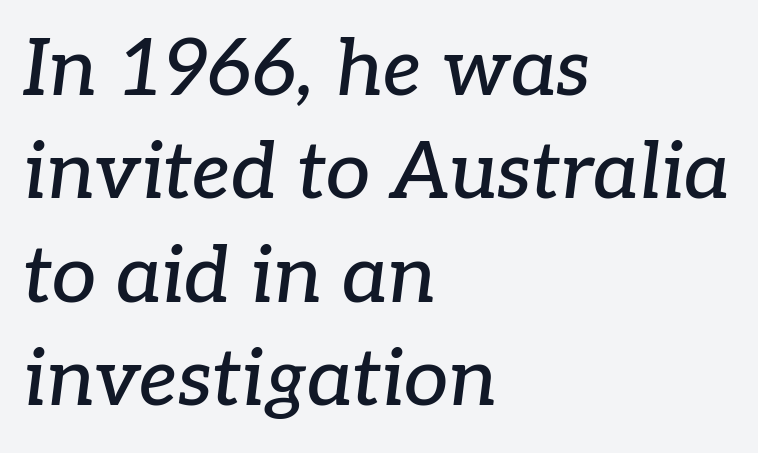
The image shows 79 px serif type, italic (leaning right); set left-aligned, normal line spacing (1.31x), normal letter spacing, not underlined; low stroke contrast and a medium x-height.
